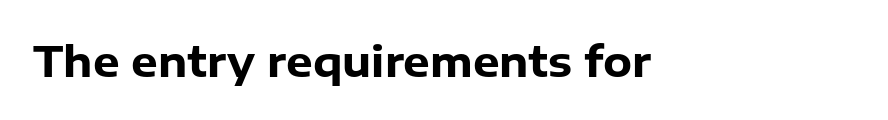
{"serif": "no", "italic": "no", "bold": "yes", "weight": "heavy", "width": "normal", "stroke_contrast": "low", "x_height": "medium", "monospaced": "no", "underline": "no", "letter_spacing": "normal", "letter_spacing_em": 0.0, "glyph_px": 42}
